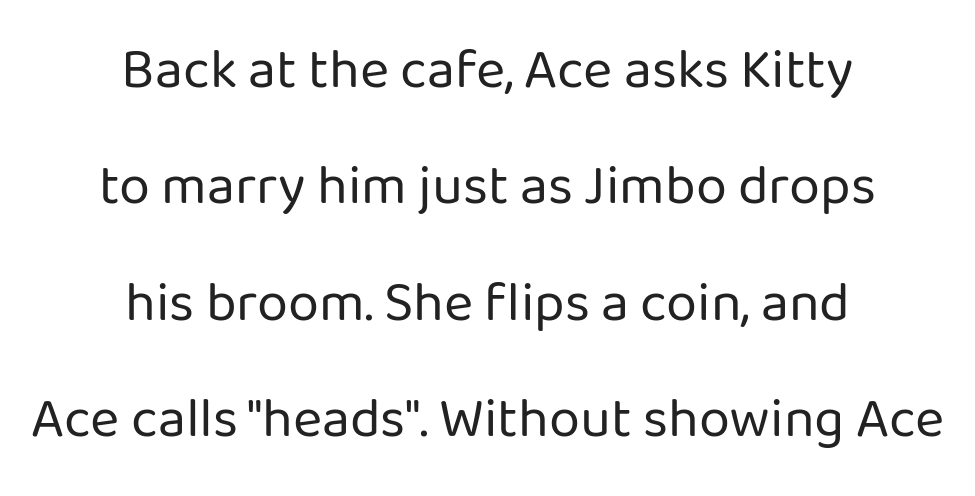
A typesetter would call this proportional, since set widths differ per character. Stroke terminals: plain, sans-serif. Do the letters lean? They stand straight. If you measured baseline to baseline, you'd find a long distance. Unmarked baselines from the first word to the last.
